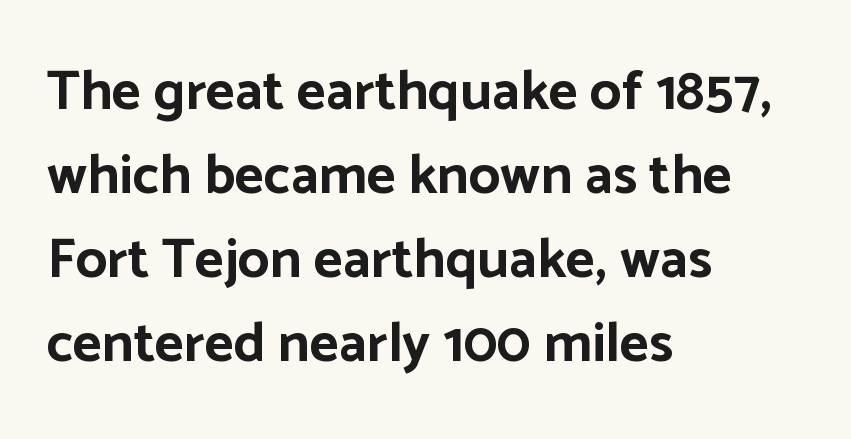
Q: Is the text bold? A: Yes.
Q: Is the text italic (slanted)? A: No, it is upright.
Q: Is the typeface a serif or a sans-serif typeface? A: Sans-serif.
Q: Is the text underlined? A: No.
Q: How is the paragraph aligned? A: Left-aligned.
Q: Is the spacing between letters normal or unusually wide? A: Normal.
Q: Is the spacing between lines tight, normal or loose? A: Normal.
Q: Width (condensed, normal, or wide)? A: Normal.
Q: Stroke contrast? A: Low.
Q: x-height? A: Medium.
Q: Monospaced? A: No.
